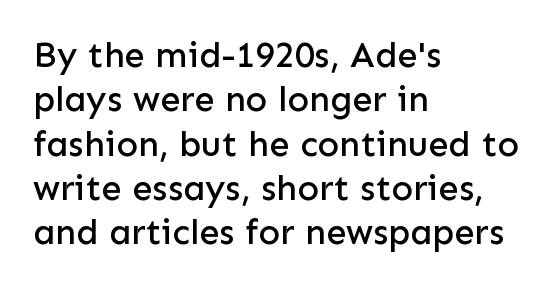
The rendering uses natural spacing where letterforms have individual widths. A typesetter would mark this as roman, not italic. Plain, unruled lines of type. These lines are set flush left with a ragged right edge. Classification — sans serif.
